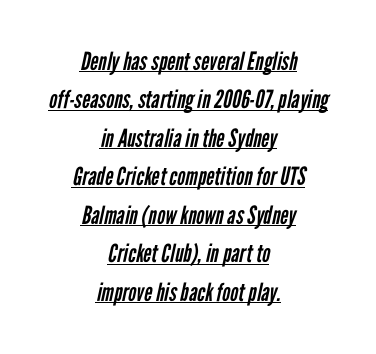
Inter-character spacing is left at the font's built-in metrics. Has an underline been added? It has. Is the block centered? Yes — each line is placed symmetrically about the middle. These lines sit exactly where default settings would place them. No chunkiness to these letters — they're not bold.
